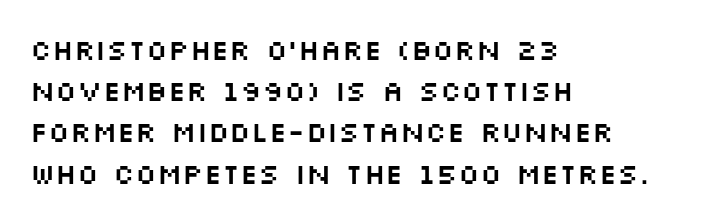
{"serif": "no", "italic": "no", "width": "wide", "stroke_contrast": "medium", "x_height": "large", "monospaced": "no", "underline": "no", "align": "left", "line_spacing": "normal", "line_spacing_ratio": 1.42, "letter_spacing": "normal", "letter_spacing_em": 0.0, "glyph_px": 29}
